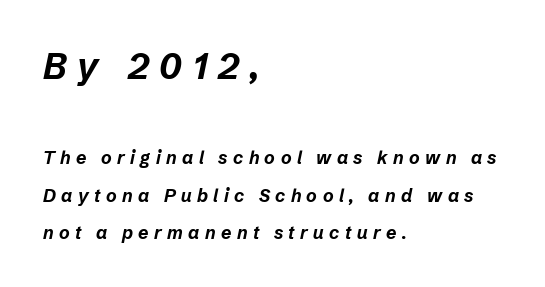
Q: Is the text bold? A: Yes.
Q: Is the text italic (slanted)? A: Yes, it leans right by about 12 degrees.
Q: Is the text underlined? A: No.
Q: How is the paragraph aligned? A: Left-aligned.
Q: Is the spacing between letters normal or unusually wide? A: Unusually wide.
Q: Is the spacing between lines tight, normal or loose? A: Loose.
Q: Which block of text is set in a larger size, the first (top) or the second (bottom)? A: The first (top) one.
Q: Width (condensed, normal, or wide)? A: Normal.
Q: Stroke contrast? A: Low.
Q: x-height? A: Medium.
Q: Monospaced? A: No.
